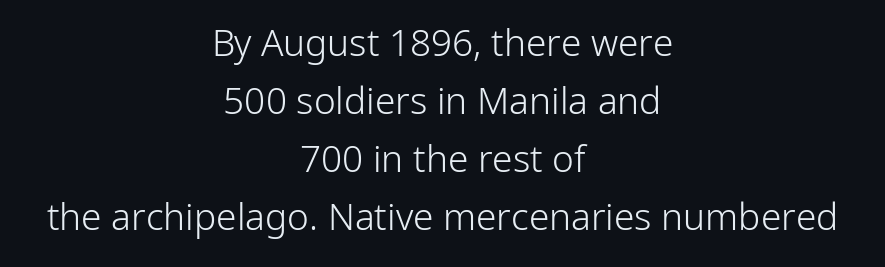
Centered paragraph, ragged on both sides. The letters sit at their default tracking, neither squeezed nor spread. Rule under the text: the space is simply empty. Interline gaps are of average width in this sample. A typesetter would mark this as roman, not italic.
